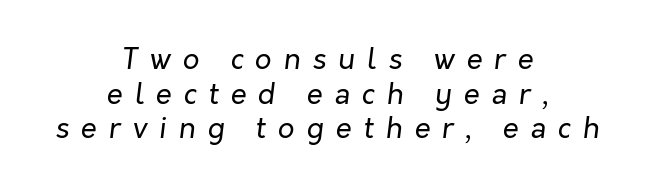
The lettering tilts uniformly, giving the passage an italic look. Every row of glyphs is offset so its center matches the block's center. Tracking here is generous; glyphs stand well apart from one another. Is this a fixed-width face? No — the glyphs have proportional, varying widths. No heavy texture on the line: the type isn't bold.
